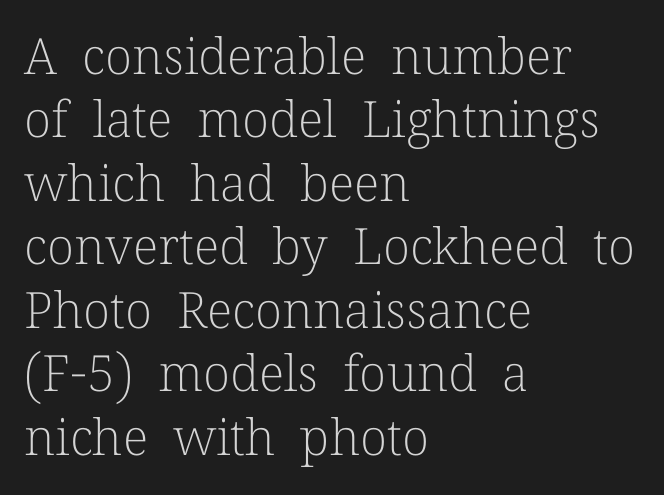
{"serif": "yes", "italic": "no", "bold": "no", "weight": "light", "width": "normal", "stroke_contrast": "low", "x_height": "medium", "monospaced": "no", "underline": "no", "align": "left", "line_spacing": "normal", "line_spacing_ratio": 1.27, "letter_spacing": "normal", "letter_spacing_em": 0.0, "glyph_px": 50}
